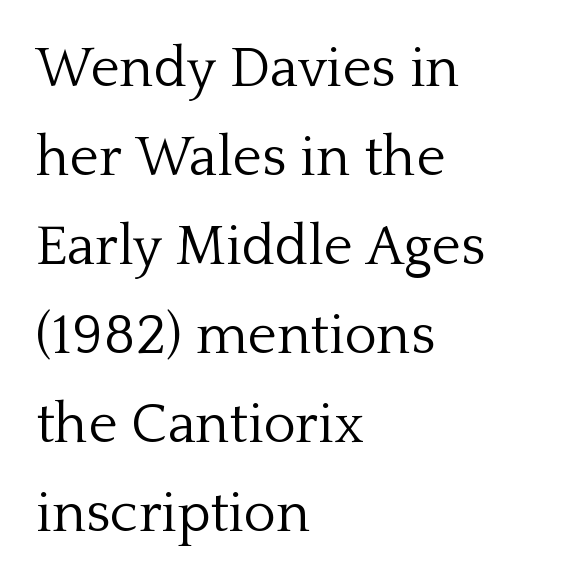
Q: Is the text bold? A: No.
Q: Is the text italic (slanted)? A: No, it is upright.
Q: Is the typeface a serif or a sans-serif typeface? A: Serif.
Q: Is the text underlined? A: No.
Q: How is the paragraph aligned? A: Left-aligned.
Q: Is the spacing between letters normal or unusually wide? A: Normal.
Q: Is the spacing between lines tight, normal or loose? A: Normal.
Q: Width (condensed, normal, or wide)? A: Normal.
Q: Stroke contrast? A: Low.
Q: x-height? A: Medium.
Q: Monospaced? A: No.
